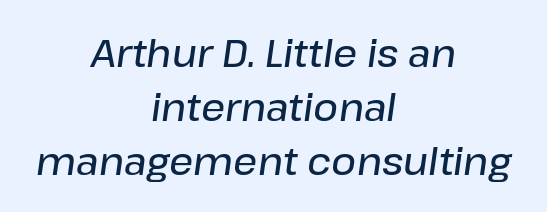
This is the in-between weight designers call semibold or demi. The specimen reads as italic at a glance. Think of a printed novel: that variable character pitch is what you see here. The area under the type is left untouched. Short and long lines alike share a common midpoint. The tracking reads as untouched default to a designer's eye.
